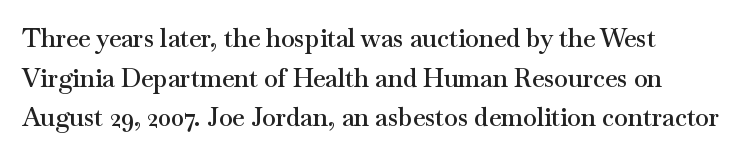
Type without underlining. Rendered with straight, roman letterforms. Caption: semibold face, moderately heavy strokes. Vertically, the passage feels balanced, rows spaced as you'd expect. Each word holds together tightly as a unit, with standard inter-letter gaps.
